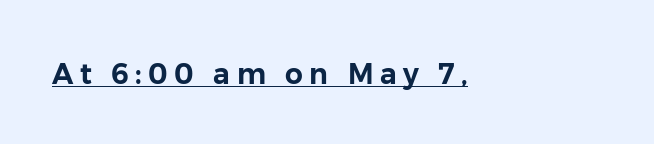
This is the regular roman posture of the typeface. Does extra space separate the letters? Yes, quite a lot of it. Quick note: underline on. Letterform terminals end flat and unadorned throughout the passage. Do the characters align in a grid? No, the font is proportional.
